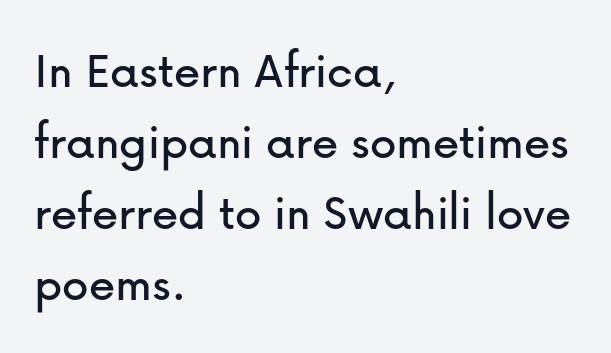
Q: Is the text italic (slanted)? A: No, it is upright.
Q: Is the typeface a serif or a sans-serif typeface? A: Sans-serif.
Q: Is the text underlined? A: No.
Q: How is the paragraph aligned? A: Left-aligned.
Q: Is the spacing between letters normal or unusually wide? A: Normal.
Q: Is the spacing between lines tight, normal or loose? A: Normal.
Q: Width (condensed, normal, or wide)? A: Normal.
Q: Stroke contrast? A: Low.
Q: x-height? A: Medium.
Q: Monospaced? A: No.
